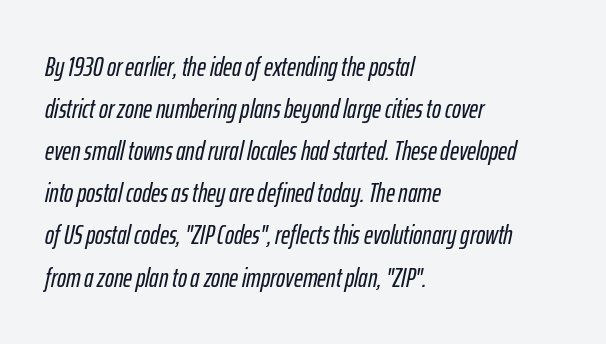
The image shows 27 px text type, italic (leaning right); set left-aligned, normal line spacing (1.56x), normal letter spacing, not underlined.
